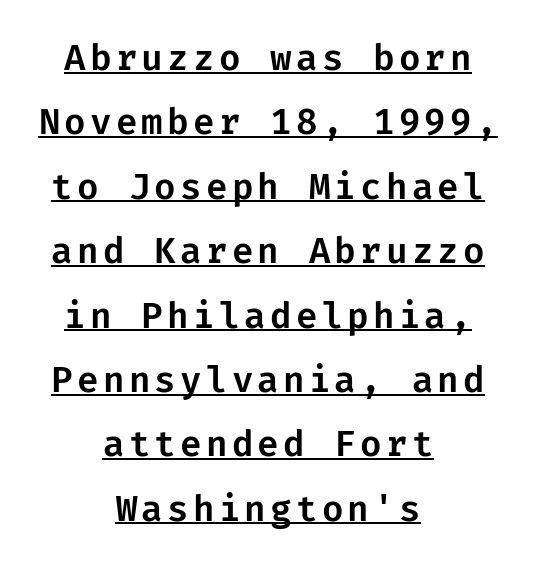
{"serif": "no", "italic": "no", "width": "normal", "stroke_contrast": "low", "x_height": "medium", "underline": "yes", "align": "center", "line_spacing_ratio": 1.84, "glyph_px": 35}
